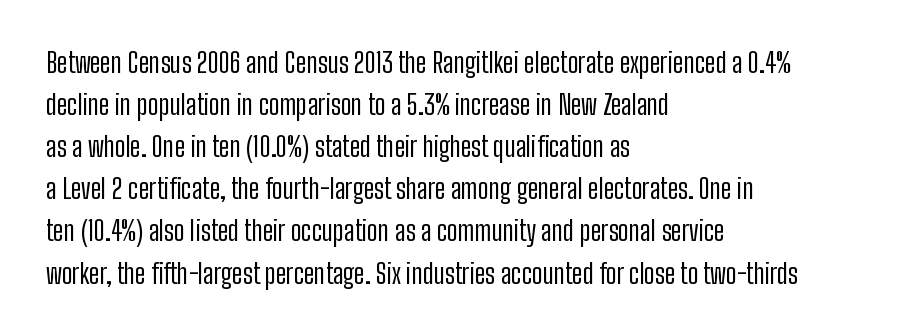
The image shows 27 px text type, upright; set left-aligned, normal line spacing (1.56x), normal letter spacing, not underlined.
